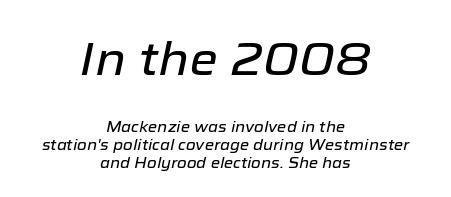
{"italic": "yes", "lean": "right", "slant_degrees": 12, "width": "normal", "stroke_contrast": "low", "x_height": "medium", "monospaced": "no", "underline": "no", "align": "center", "line_spacing_ratio": 1.2, "letter_spacing": "normal", "letter_spacing_em": 0.0, "larger_block": "first", "size_ratio": 3.07, "glyph_px": 46}
